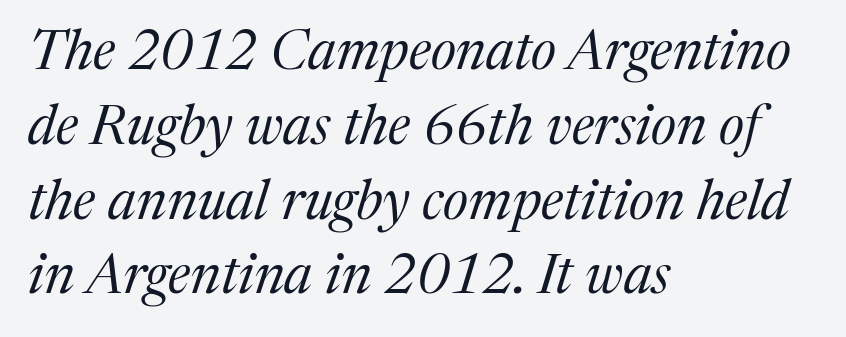
{"serif": "yes", "italic": "yes", "lean": "right", "slant_degrees": 17, "bold": "no", "weight": "regular", "width": "normal", "stroke_contrast": "medium", "x_height": "medium", "monospaced": "no", "underline": "no", "align": "left", "line_spacing": "normal", "line_spacing_ratio": 1.36, "letter_spacing": "normal", "letter_spacing_em": 0.0, "glyph_px": 55}
